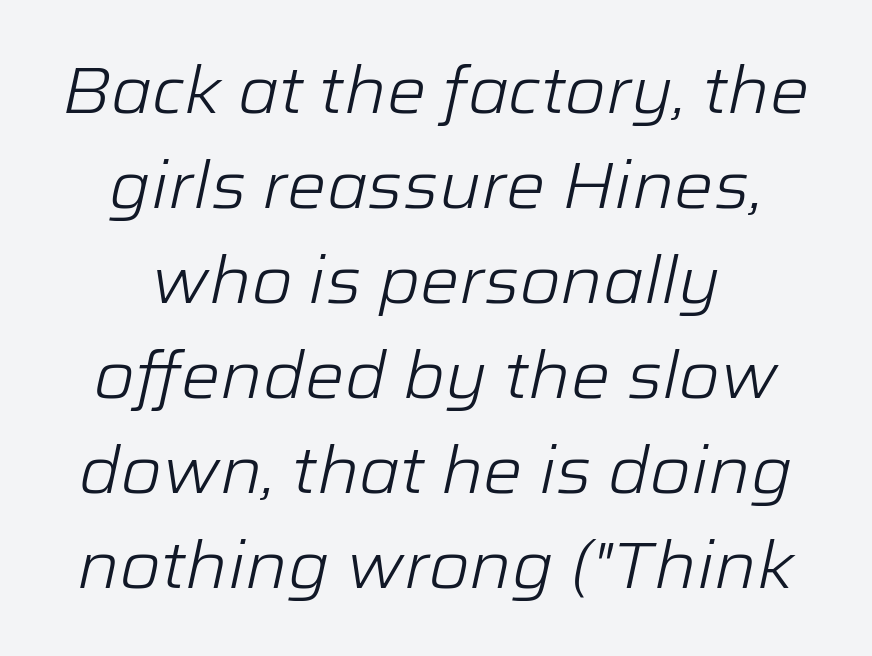
Q: Is the text bold? A: No.
Q: Is the text italic (slanted)? A: Yes, it leans right by about 12 degrees.
Q: Is the text underlined? A: No.
Q: How is the paragraph aligned? A: Centered.
Q: Is the spacing between letters normal or unusually wide? A: Normal.
Q: Is the spacing between lines tight, normal or loose? A: Normal.
Q: Width (condensed, normal, or wide)? A: Normal.
Q: Stroke contrast? A: Low.
Q: x-height? A: Medium.
Q: Monospaced? A: No.
